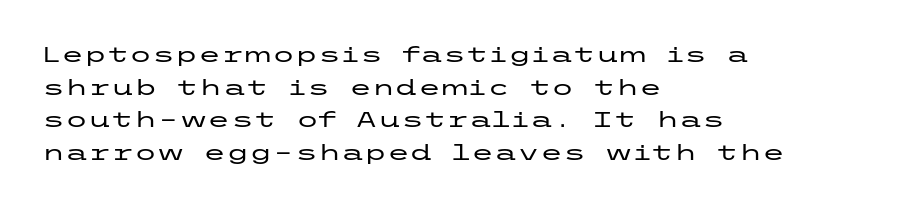
{"italic": "no", "underline": "no", "align": "left", "line_spacing": "normal", "line_spacing_ratio": 1.55, "letter_spacing": "normal", "letter_spacing_em": 0.0, "glyph_px": 21}
